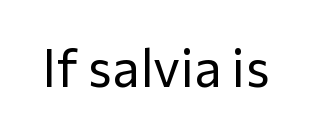
{"serif": "no", "italic": "no", "bold": "no", "weight": "regular", "width": "normal", "stroke_contrast": "low", "x_height": "medium", "monospaced": "no", "underline": "no", "letter_spacing": "normal", "letter_spacing_em": 0.0, "glyph_px": 53}
